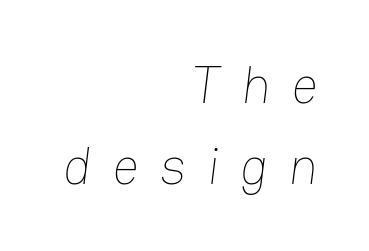
Lines of text with bare space underneath. Is this a fixed-width face? No — the glyphs have proportional, varying widths. The face looks like a standard text weight, possibly lighter. Words appear elongated and porous because spacing is wide.
